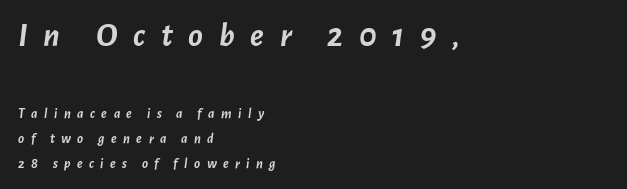
{"italic": "yes", "lean": "right", "slant_degrees": 7, "bold": "yes", "weight": "semibold", "width": "normal", "stroke_contrast": "low", "x_height": "medium", "monospaced": "no", "underline": "no", "align": "left", "line_spacing_ratio": 1.78, "letter_spacing": "wide", "letter_spacing_em": 0.46, "larger_block": "first", "size_ratio": 2.43, "glyph_px": 34}
